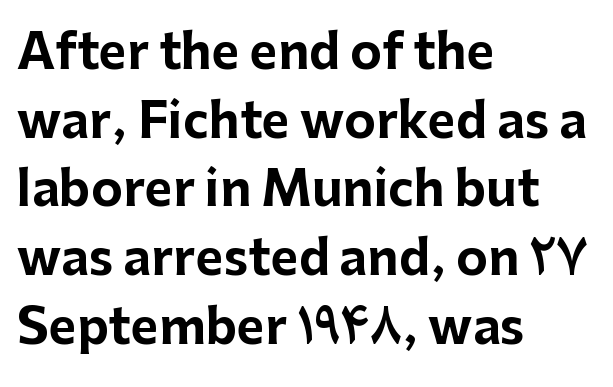
I'd describe the lettering as bold — thick and assertive. Descender tails drop into unmarked territory. The paragraph has a hard left edge and a soft right edge. This sample uses an upright cut, with every glyph sitting square on the baseline. The rendering keeps characters at their native spacing.
